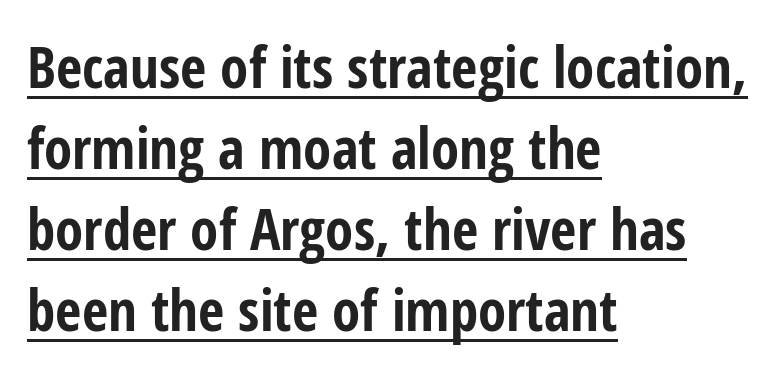
{"serif": "no", "italic": "no", "bold": "yes", "weight": "bold", "width": "condensed", "stroke_contrast": "low", "x_height": "medium", "monospaced": "no", "underline": "yes", "align": "left", "line_spacing": "normal", "line_spacing_ratio": 1.42, "letter_spacing": "normal", "letter_spacing_em": 0.0, "glyph_px": 57}
